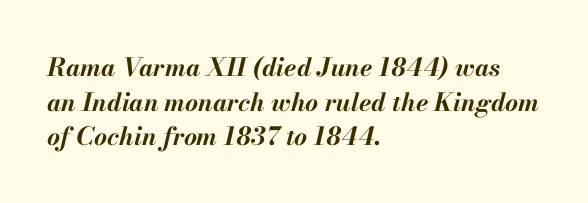
Inter-character spacing is left at the font's built-in metrics. The rendering anchors every line to the left-hand side. The space beneath each line is pristine and unruled. Pretty heavy lettering here — definitely bold.
